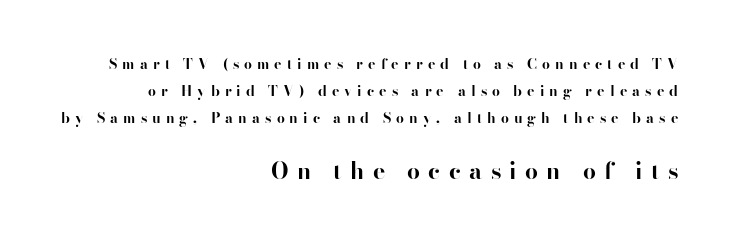
{"italic": "no", "bold": "yes", "underline": "no", "align": "right", "line_spacing": "loose", "line_spacing_ratio": 1.94, "letter_spacing": "wide", "letter_spacing_em": 0.36, "larger_block": "second", "size_ratio": 1.64, "glyph_px": 23}
